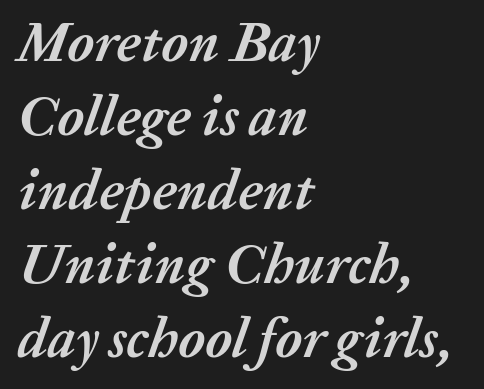
Q: Is the text bold? A: Yes.
Q: Is the text italic (slanted)? A: Yes, it leans right by about 20 degrees.
Q: Is the text underlined? A: No.
Q: How is the paragraph aligned? A: Left-aligned.
Q: Is the spacing between letters normal or unusually wide? A: Normal.
Q: Is the spacing between lines tight, normal or loose? A: Normal.
Q: Width (condensed, normal, or wide)? A: Normal.
Q: Stroke contrast? A: Medium.
Q: x-height? A: Medium.
Q: Monospaced? A: No.
